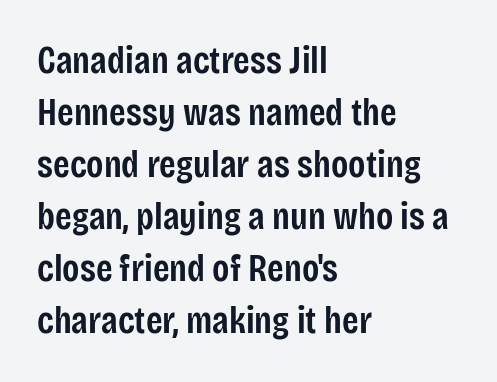
The image shows 38 px semibold, condensed sans-serif type, upright; set left-aligned, normal line spacing (1.37x), normal letter spacing, not underlined; low stroke contrast and a large x-height.
